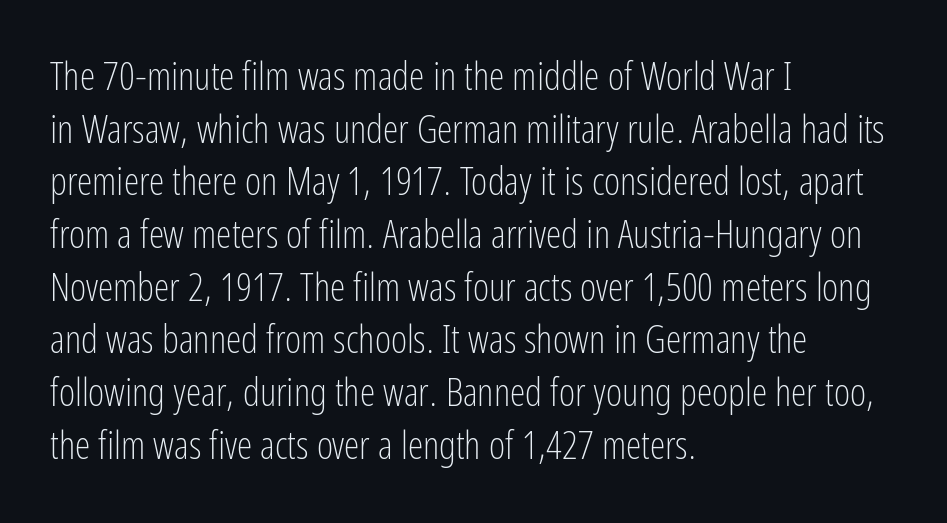
The lines in this sample share a left origin and differ only in where they stop. The words here are not underlined. Here the designer chose a conventional face with non-uniform glyph widths. Designer's note — italics off, roman on. Inter-character spacing is left at the font's built-in metrics.
